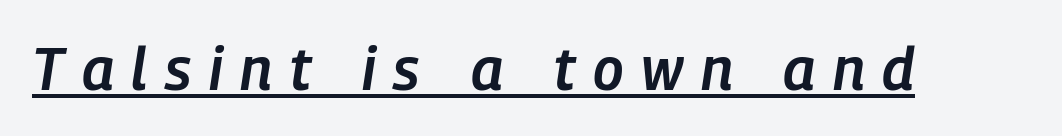
The image shows 59 px semibold, condensed type, italic (leaning right); set unusually wide letter spacing (+0.3 em), underlined; low stroke contrast and a medium x-height.
